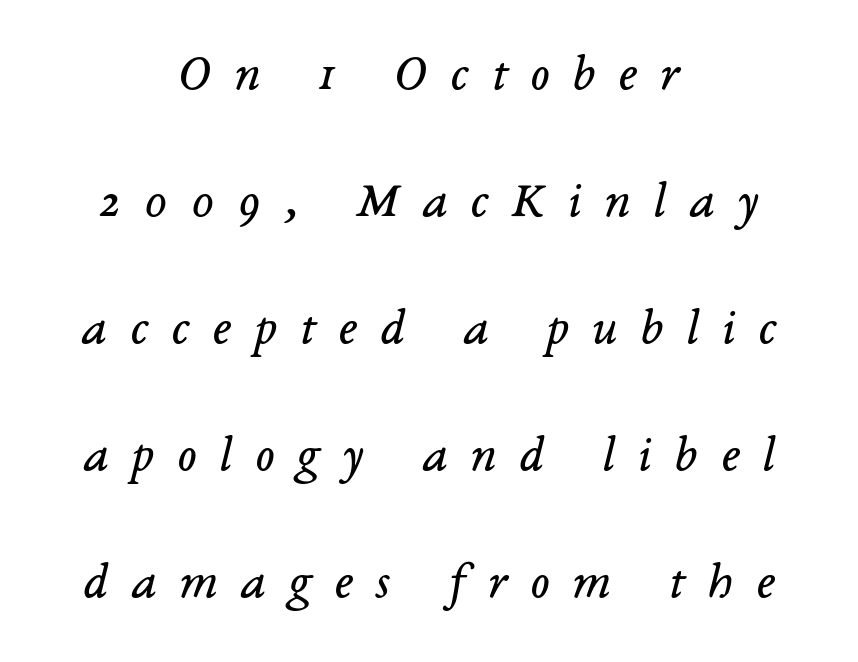
{"serif": "yes", "italic": "yes", "lean": "right", "slant_degrees": 14, "bold": "no", "weight": "regular", "width": "normal", "stroke_contrast": "low", "x_height": "medium", "monospaced": "no", "underline": "no", "align": "center", "line_spacing": "loose", "line_spacing_ratio": 2.49, "letter_spacing": "wide", "letter_spacing_em": 0.45, "glyph_px": 51}
